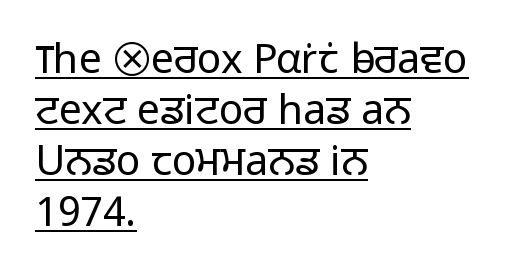
Look at the bottom of the vertical strokes: they stop flat, with no serifs. Italic? Not at all — the glyphs are vertical. The text block is weighted toward the left margin, trailing off unevenly rightward. Is the stroke heavy? The answer is a plain regular-or-lighter. Think of a printed novel: that variable character pitch is what you see here.
